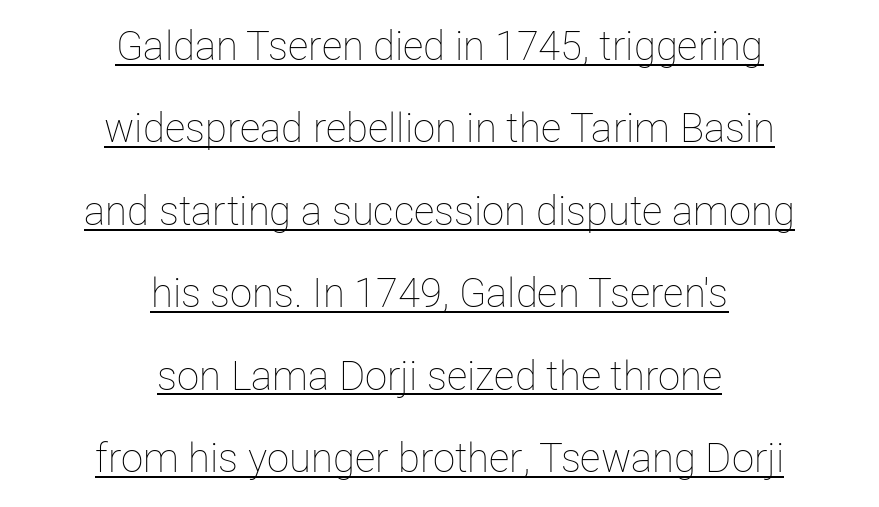
{"italic": "no", "bold": "no", "weight": "thin", "width": "normal", "stroke_contrast": "low", "x_height": "medium", "monospaced": "no", "underline": "yes", "align": "center", "line_spacing": "loose", "line_spacing_ratio": 2.06, "letter_spacing": "normal", "letter_spacing_em": 0.0, "glyph_px": 40}
